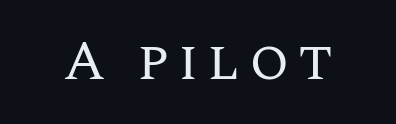
The image shows 57 px regular-weight type, upright; set not underlined; medium stroke contrast and a large x-height.
